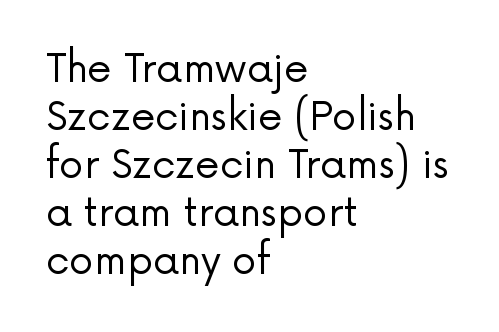
{"serif": "no", "italic": "no", "bold": "no", "weight": "regular", "width": "normal", "stroke_contrast": "low", "x_height": "medium", "monospaced": "no", "underline": "no", "align": "left", "line_spacing_ratio": 1.23, "letter_spacing": "normal", "letter_spacing_em": 0.0, "glyph_px": 39}
